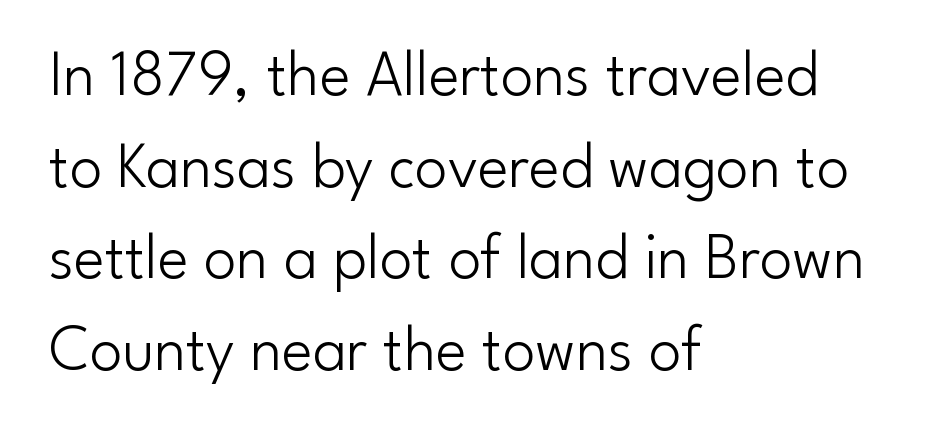
I'd call this a sans setting — the letters go barefoot. Horizontally, the lines are justified to the leading edge only. Stroke thickness stays within the range of a standard reading face or lighter. Short note: letters normally spaced.
